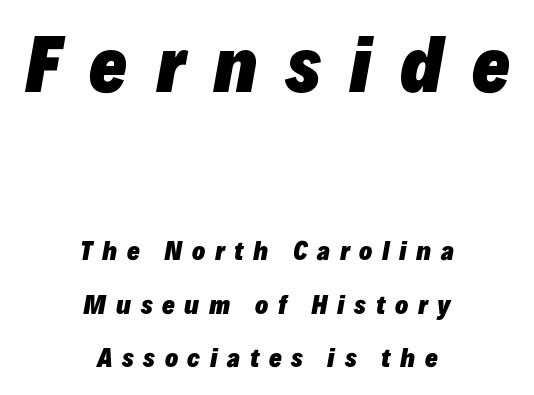
{"italic": "yes", "lean": "right", "slant_degrees": 10, "bold": "yes", "weight": "heavy", "width": "normal", "stroke_contrast": "low", "x_height": "medium", "monospaced": "no", "underline": "no", "align": "center", "line_spacing": "loose", "line_spacing_ratio": 2.22, "letter_spacing": "wide", "letter_spacing_em": 0.4, "larger_block": "first", "size_ratio": 2.96, "glyph_px": 71}
